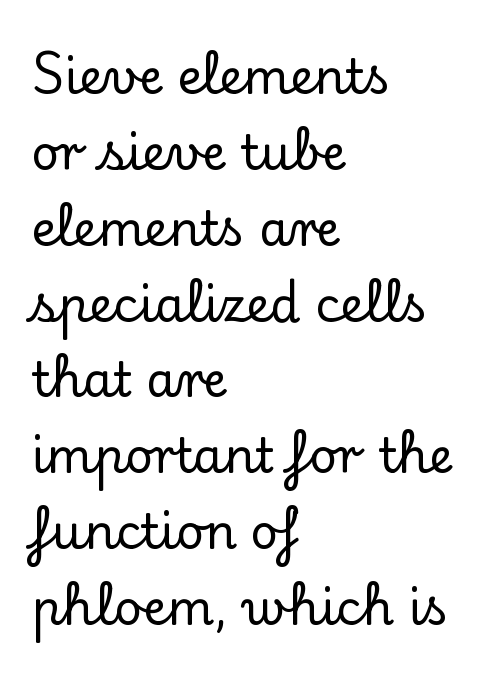
{"serif": "yes", "italic": "no", "width": "normal", "stroke_contrast": "low", "x_height": "small", "monospaced": "no", "underline": "no", "align": "left", "line_spacing": "normal", "line_spacing_ratio": 1.58, "letter_spacing": "normal", "letter_spacing_em": 0.0, "glyph_px": 48}
